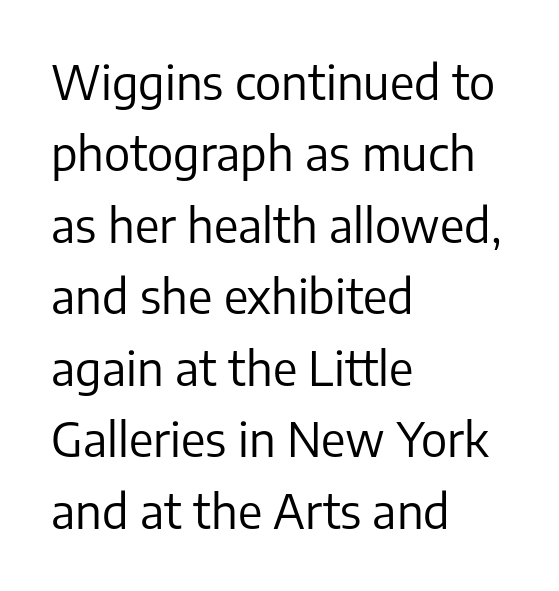
The image shows 47 px regular-weight sans-serif type, upright; set left-aligned, normal line spacing (1.52x), normal letter spacing, not underlined; low stroke contrast and a medium x-height.
